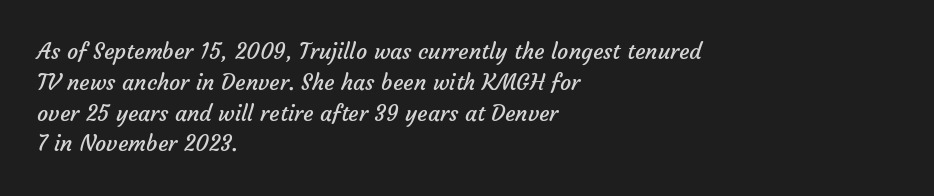
Q: Is the text bold? A: No.
Q: Is the text underlined? A: No.
Q: How is the paragraph aligned? A: Left-aligned.
Q: Is the spacing between letters normal or unusually wide? A: Normal.
Q: Is the spacing between lines tight, normal or loose? A: Normal.
